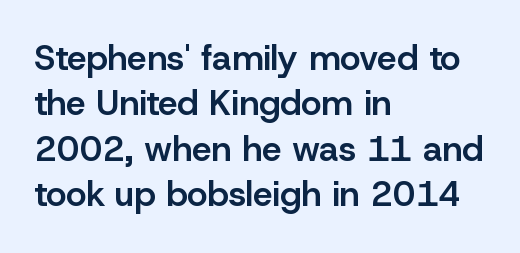
The axis of the letterforms is exactly vertical. Honestly, the row spacing looks completely unremarkable. In terms of letterspacing, this is plain default setting. As a designer I'd log this as weight 600, semibold. The text was rendered using a sans face with plain stroke endings. The text block is weighted toward the left margin, trailing off unevenly rightward.
